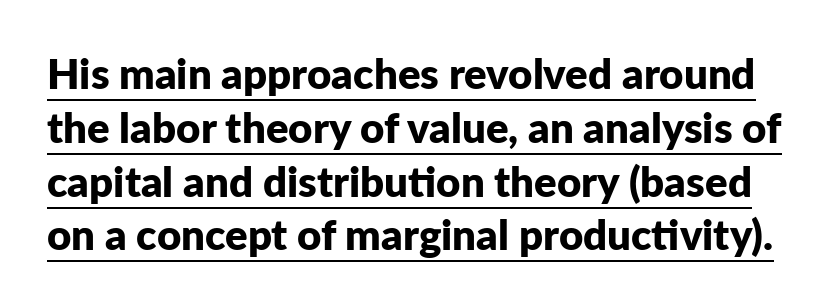
The image shows 42 px bold sans-serif type, upright; set normal line spacing (1.28x), normal letter spacing, underlined; low stroke contrast and a medium x-height.
